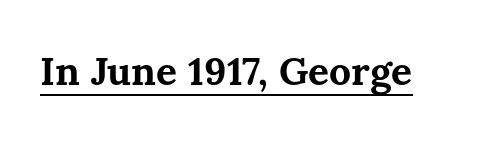
Q: Is the text bold? A: Yes.
Q: Is the text italic (slanted)? A: No, it is upright.
Q: Is the text underlined? A: Yes.
Q: Is the spacing between letters normal or unusually wide? A: Normal.
Q: Width (condensed, normal, or wide)? A: Normal.
Q: Stroke contrast? A: Medium.
Q: x-height? A: Medium.
Q: Monospaced? A: No.
